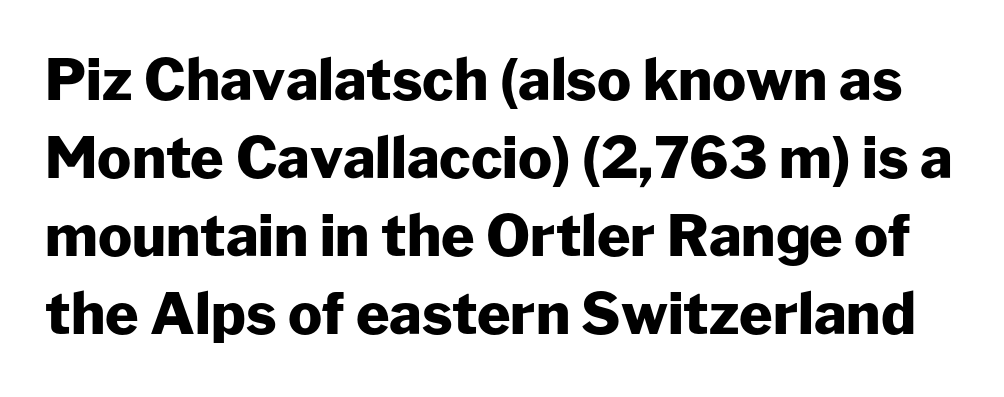
The image shows 57 px heavy sans-serif type, upright; set normal line spacing (1.37x), normal letter spacing, not underlined; low stroke contrast and a medium x-height.
